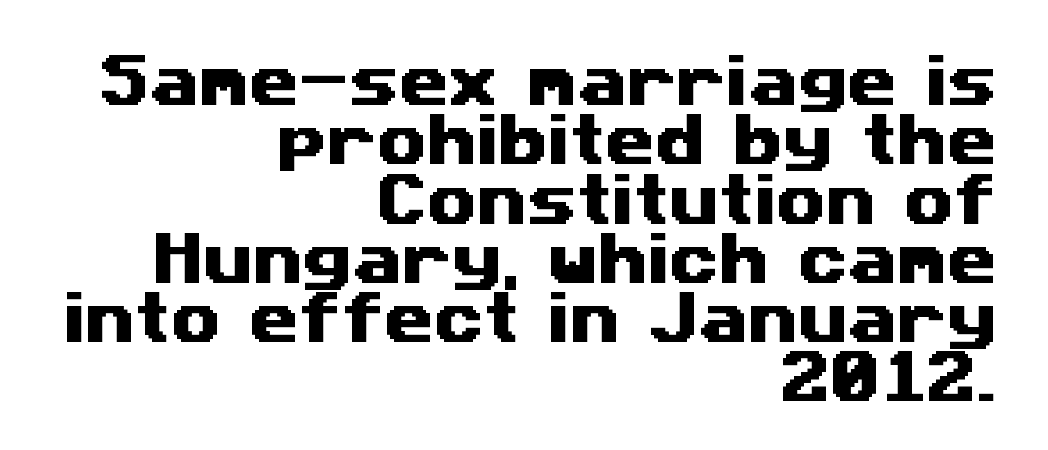
{"serif": "no", "width": "wide", "stroke_contrast": "medium", "x_height": "medium", "monospaced": "no", "underline": "no", "align": "right", "line_spacing": "tight", "line_spacing_ratio": 1.04, "letter_spacing": "normal", "letter_spacing_em": 0.0, "glyph_px": 57}
